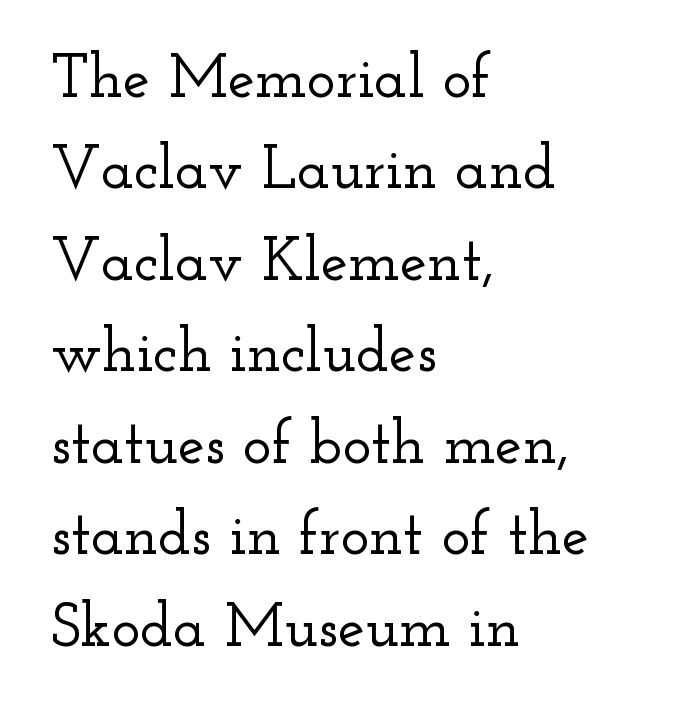
Q: Is the text italic (slanted)? A: No, it is upright.
Q: Is the typeface a serif or a sans-serif typeface? A: Serif.
Q: Is the text underlined? A: No.
Q: How is the paragraph aligned? A: Left-aligned.
Q: Is the spacing between letters normal or unusually wide? A: Normal.
Q: Is the spacing between lines tight, normal or loose? A: Normal.
Q: Width (condensed, normal, or wide)? A: Wide.
Q: Stroke contrast? A: Low.
Q: x-height? A: Small.
Q: Monospaced? A: No.
